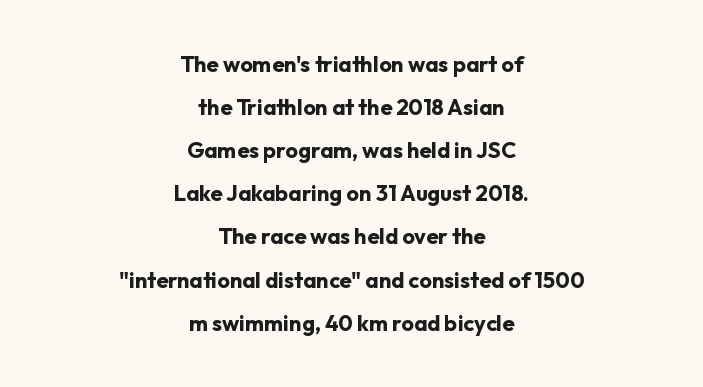
I'd describe the lettering as bold — thick and assertive. A clean baseline with only descenders dipping below it. Both edges are ragged and mirror each other, which tells us the setting is centered. Posture: upright roman. Does extra space separate the letters? No, they use regular spacing.
